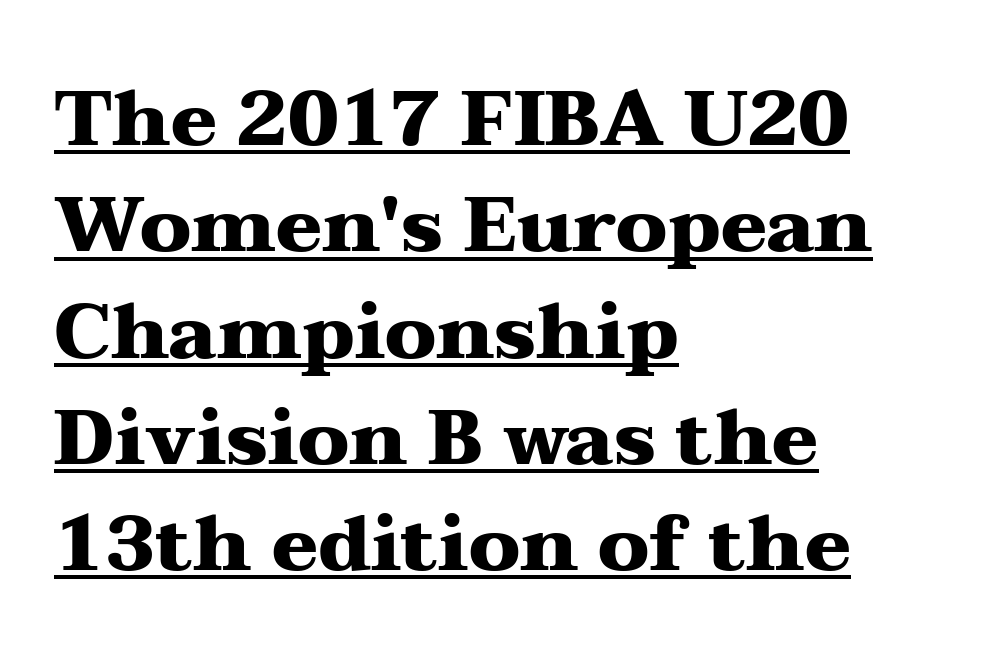
Typographic density is high because the face is bold. The passage shown has conventional tracking throughout. Proportional: the letters do not fall into vertical columns. The block of text has a typical density, with ordinary space between rows.
